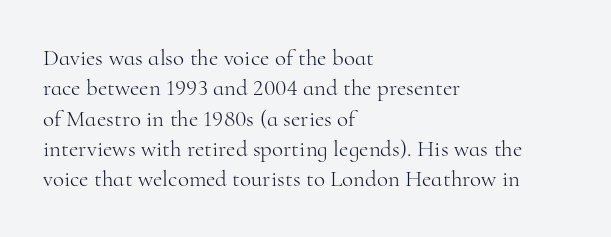
The image shows 23 px text type, upright; set left-aligned, normal line spacing (1.32x), normal letter spacing, not underlined.
